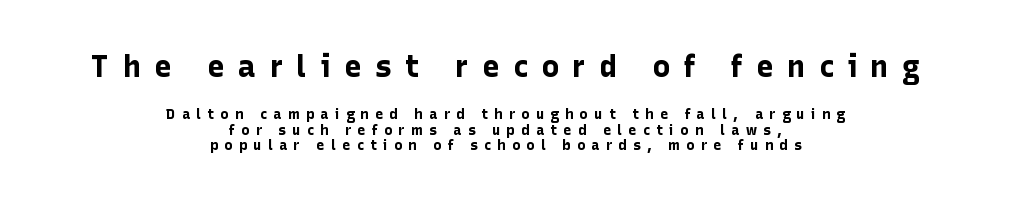
{"serif": "no", "italic": "no", "bold": "yes", "weight": "bold", "width": "normal", "stroke_contrast": "low", "x_height": "medium", "monospaced": "no", "underline": "no", "align": "center", "line_spacing": "tight", "line_spacing_ratio": 1.11, "letter_spacing": "wide", "letter_spacing_em": 0.44, "larger_block": "first", "size_ratio": 2.14, "glyph_px": 30}
